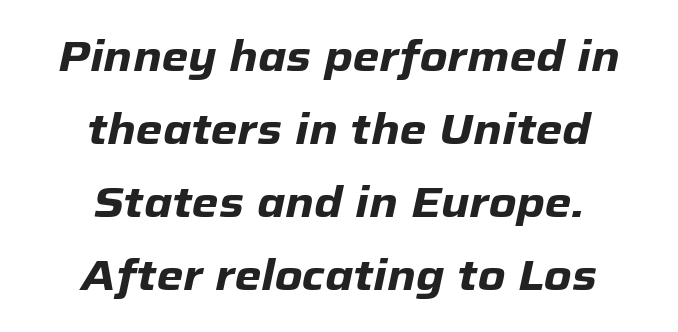
Words appear dense and cohesive because spacing is normal. Emphasis-style slanted type is in use. The passage shown is typed in a proportional face where columns would drift. Students, observe: this is what conventionally led text looks like.
